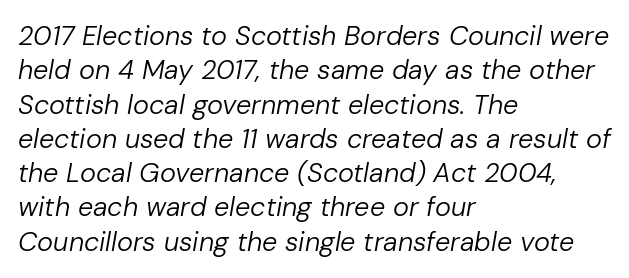
Q: Is the text bold? A: No.
Q: Is the text italic (slanted)? A: Yes, it leans right by about 10 degrees.
Q: Is the text underlined? A: No.
Q: How is the paragraph aligned? A: Left-aligned.
Q: Is the spacing between letters normal or unusually wide? A: Normal.
Q: Is the spacing between lines tight, normal or loose? A: Normal.
